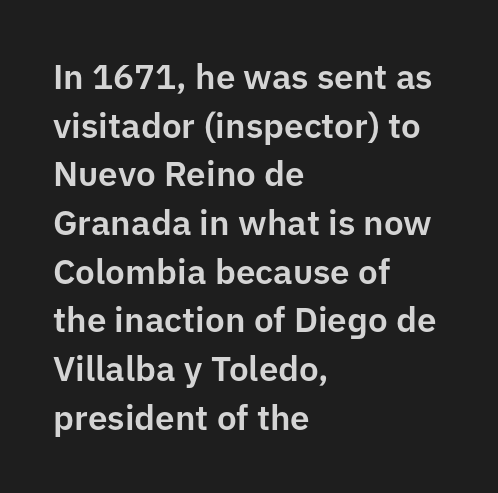
{"serif": "no", "italic": "no", "width": "normal", "stroke_contrast": "low", "x_height": "medium", "monospaced": "no", "underline": "no", "align": "left", "line_spacing": "normal", "line_spacing_ratio": 1.39, "letter_spacing": "normal", "letter_spacing_em": 0.0, "glyph_px": 35}
